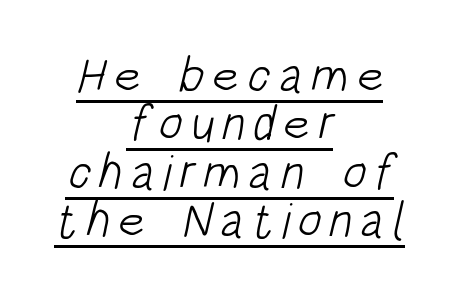
Is the stroke heavy? The answer is a plain regular-or-lighter. The characters display no serif detailing; their extremities are plain. Does the copy run flush right? No — it is centered line by line. This sample carries an underscore along the baseline area. Each letter keeps its own natural width here, so spacing adapts to shape. A typesetter would call this leading minimal, almost set solid.
